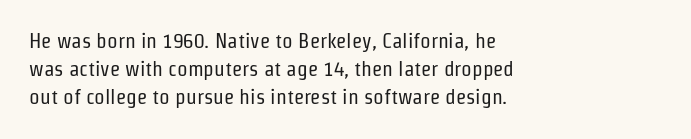
Visually the block forms a straight wall on the left and a jagged coastline on the right. Style check: upright. Bold? No — there's no thickening of the strokes. Notice how descenders clear the ascenders below comfortably — that's standard leading. Each word holds together tightly as a unit, with standard inter-letter gaps.
